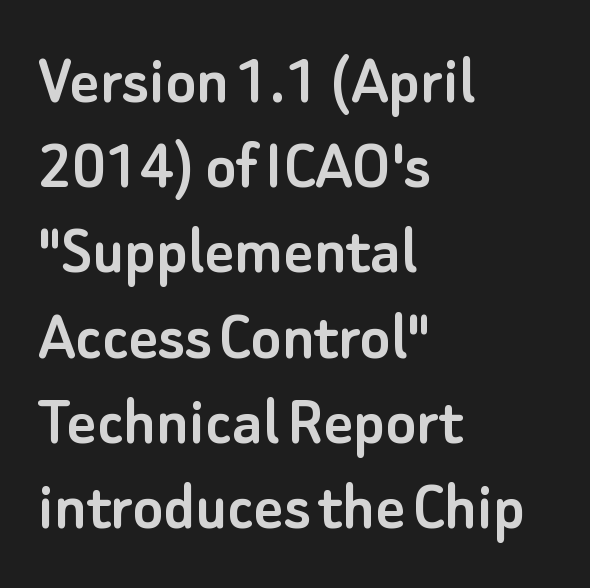
The image shows 71 px sans-serif type, upright; set left-aligned, line spacing 1.2x, normal letter spacing, not underlined; low stroke contrast and a small x-height.
